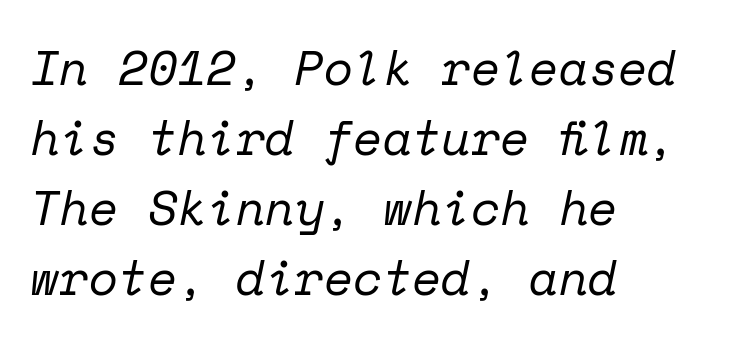
Q: Is the text bold? A: No.
Q: Is the text italic (slanted)? A: Yes, it leans right by about 12 degrees.
Q: Is the typeface a serif or a sans-serif typeface? A: Serif.
Q: Is the text underlined? A: No.
Q: How is the paragraph aligned? A: Left-aligned.
Q: Is the spacing between letters normal or unusually wide? A: Normal.
Q: Is the spacing between lines tight, normal or loose? A: Normal.
Q: Width (condensed, normal, or wide)? A: Normal.
Q: Stroke contrast? A: Low.
Q: x-height? A: Medium.
Q: Monospaced? A: Yes.
